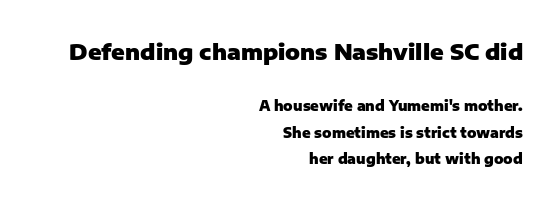
Q: Is the text bold? A: Yes.
Q: Is the text italic (slanted)? A: No, it is upright.
Q: Is the text underlined? A: No.
Q: How is the paragraph aligned? A: Right-aligned.
Q: Is the spacing between letters normal or unusually wide? A: Normal.
Q: Which block of text is set in a larger size, the first (top) or the second (bottom)? A: The first (top) one.
